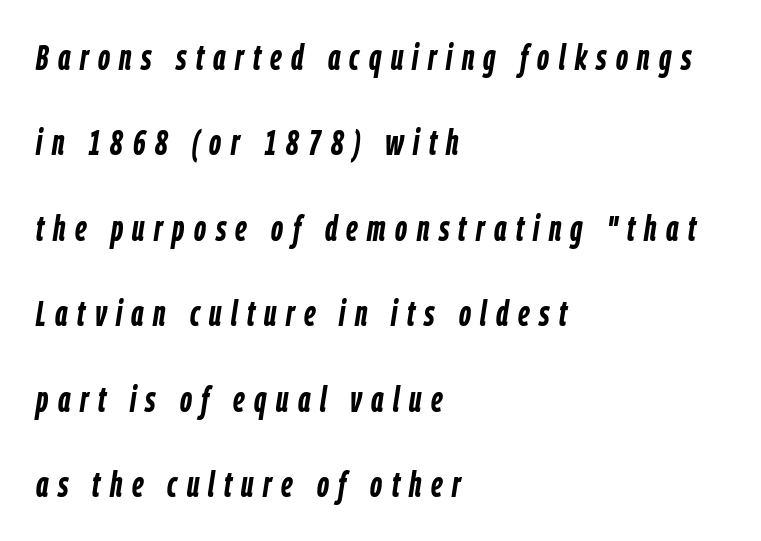
The image shows 35 px semibold, condensed type, italic (leaning right); set left-aligned, loose line spacing (2.44x), unusually wide letter spacing (+0.27 em), not underlined; low stroke contrast and a medium x-height.
